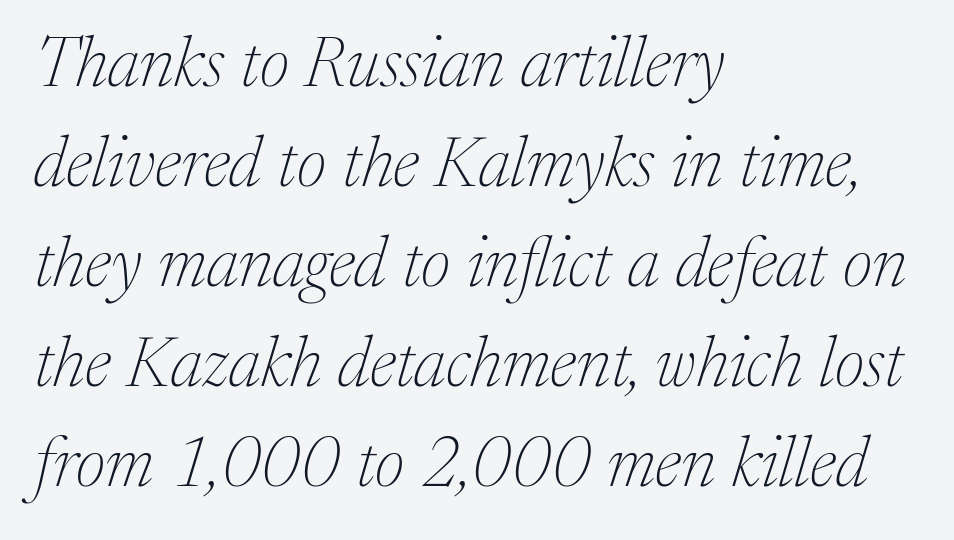
Q: Is the text bold? A: No.
Q: Is the text italic (slanted)? A: Yes, it leans right by about 17 degrees.
Q: Is the typeface a serif or a sans-serif typeface? A: Serif.
Q: Is the text underlined? A: No.
Q: How is the paragraph aligned? A: Left-aligned.
Q: Is the spacing between letters normal or unusually wide? A: Normal.
Q: Is the spacing between lines tight, normal or loose? A: Normal.
Q: Width (condensed, normal, or wide)? A: Normal.
Q: Stroke contrast? A: Medium.
Q: x-height? A: Medium.
Q: Monospaced? A: No.
